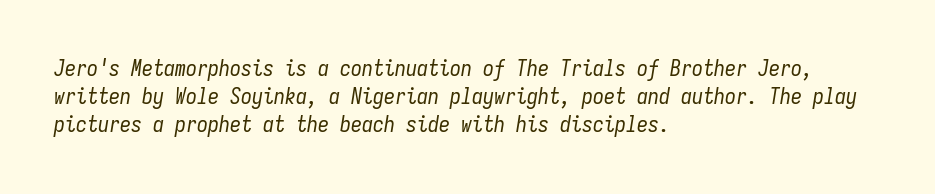
Q: Is the text bold? A: No.
Q: Is the text italic (slanted)? A: Yes, it leans right by about 9 degrees.
Q: Is the text underlined? A: No.
Q: How is the paragraph aligned? A: Left-aligned.
Q: Is the spacing between letters normal or unusually wide? A: Normal.
Q: Is the spacing between lines tight, normal or loose? A: Normal.
